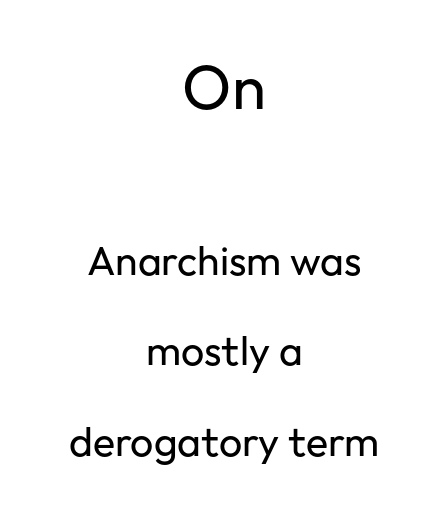
Has an underline been added? It has not. This is sans-serif lettering, the kind often seen on screens and signage. The rag falls on both sides of this text block equally. No letter is thick-stroked: the sample isn't bold. Designer's note — italics off, roman on. The passage shown has conventional tracking throughout.
